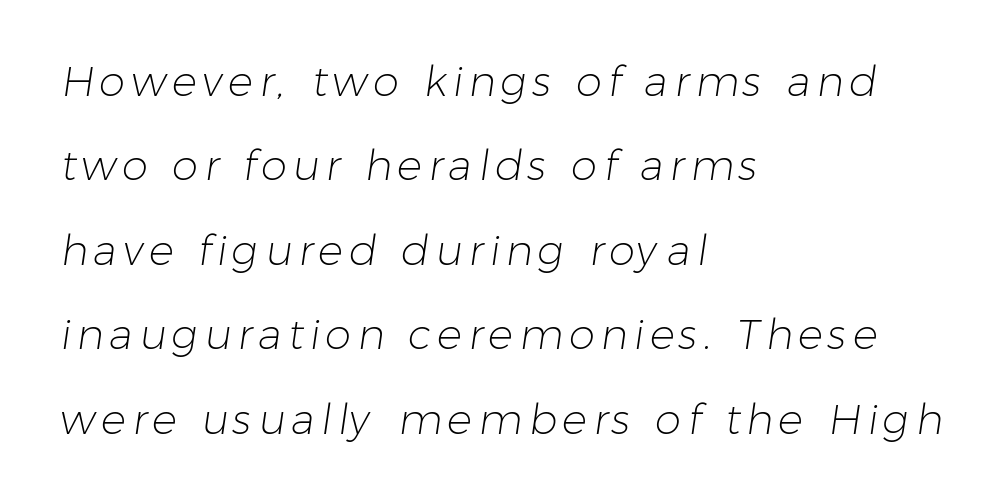
The image shows 42 px light sans-serif type; set left-aligned, loose line spacing (2.01x), not underlined; low stroke contrast and a medium x-height.
